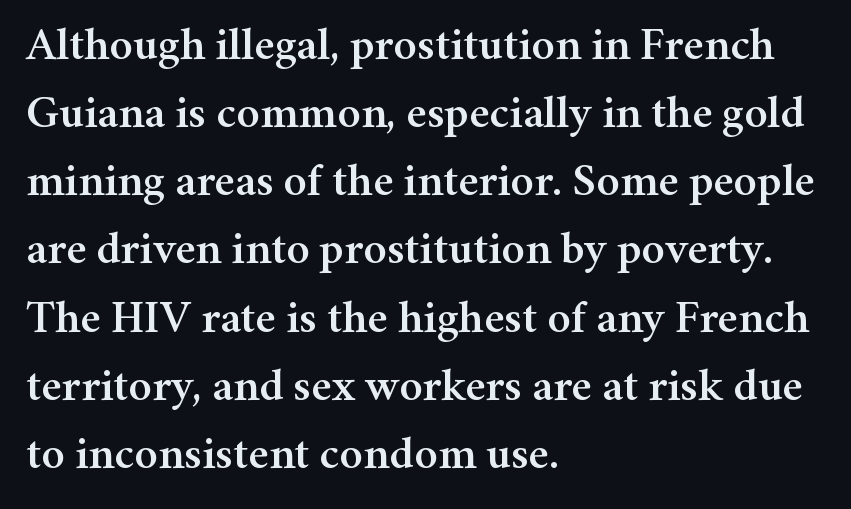
The image shows 47 px serif type, upright; set left-aligned, normal line spacing (1.45x), normal letter spacing, not underlined; medium stroke contrast and a medium x-height.
